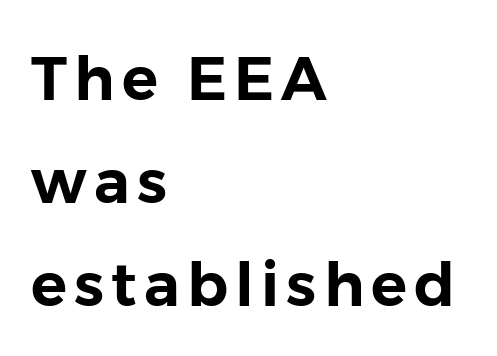
{"serif": "no", "italic": "no", "width": "normal", "stroke_contrast": "low", "x_height": "medium", "monospaced": "no", "underline": "no", "align": "left", "line_spacing_ratio": 1.72, "glyph_px": 60}
